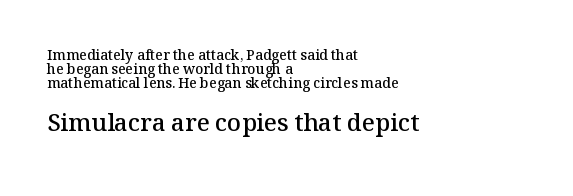
The image shows 24 px text type, upright; set left-aligned, tight line spacing (1.01x), normal letter spacing, not underlined; the second (bottom) block is 1.71x larger.
